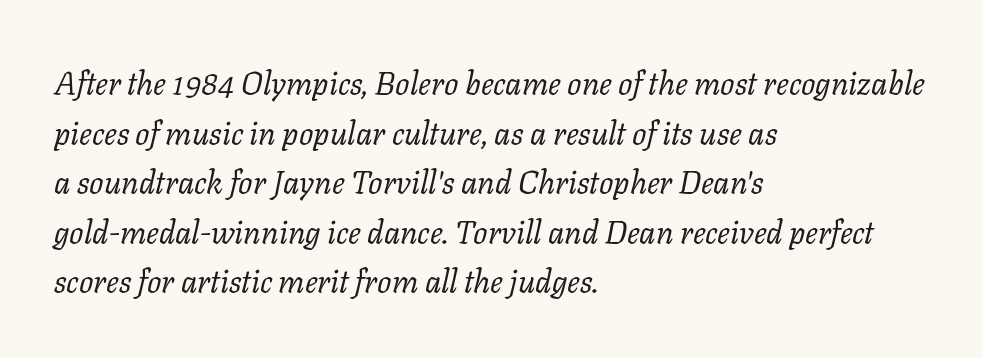
Characters follow at the spacing the type designer built in. This rendering employs a face with finishing strokes, i.e., a serif. The paragraph shown leans on its left margin. Only glyphs here, with clear space below each row.
